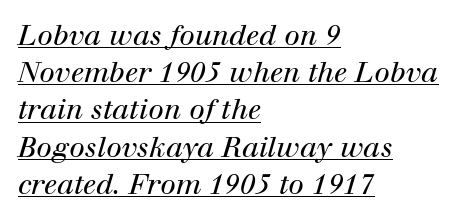
Tracking here is standard; glyphs follow each other at the usual distance. An italicized treatment has been applied to the whole sample. The rendering uses natural spacing where letterforms have individual widths. What decoration does the sample have? An underline. The font sits on the lighter half of the weight spectrum, regular included.
